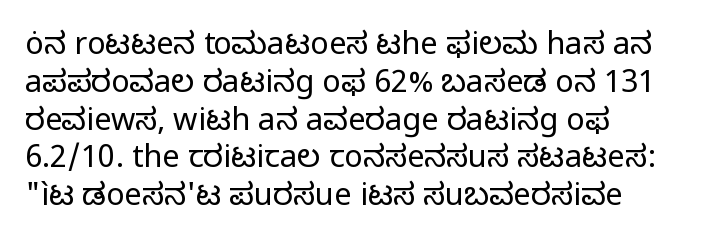
The image shows 31 px regular-weight sans-serif type, upright; set left-aligned, line spacing 1.22x, normal letter spacing, not underlined; low stroke contrast and a medium x-height.
